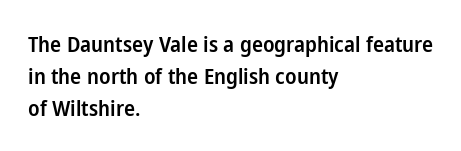
Q: Is the text bold? A: Semi-bold.
Q: Is the text italic (slanted)? A: No, it is upright.
Q: Is the text underlined? A: No.
Q: How is the paragraph aligned? A: Left-aligned.
Q: Is the spacing between letters normal or unusually wide? A: Normal.
Q: Is the spacing between lines tight, normal or loose? A: Normal.
